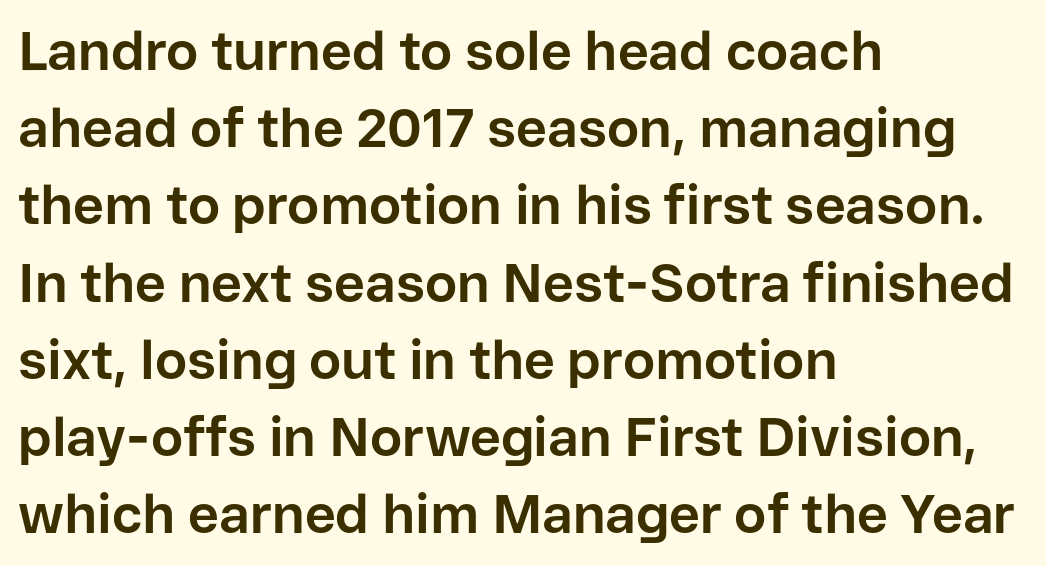
To sum up the face: it is a sans, with no serifs. Leftover space on each line is placed entirely after the last word. Notice how descenders clear the ascenders below comfortably — that's standard leading. The lettering holds an erect, upright posture throughout. The characters look thick and weighty, a clear bold.
